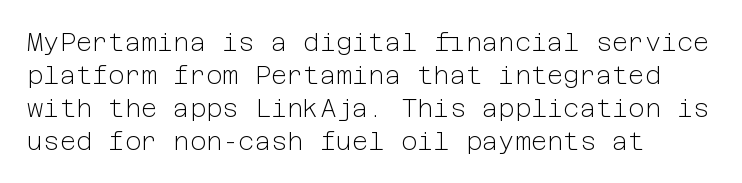
The setting favours the left margin, as ordinary paragraphs usually do. The letters stand upright; this is a roman face. Does the leading feel generous? No, just average. The passage shown has conventional tracking throughout. Each stroke keeps to a modest, everyday thickness or less.
